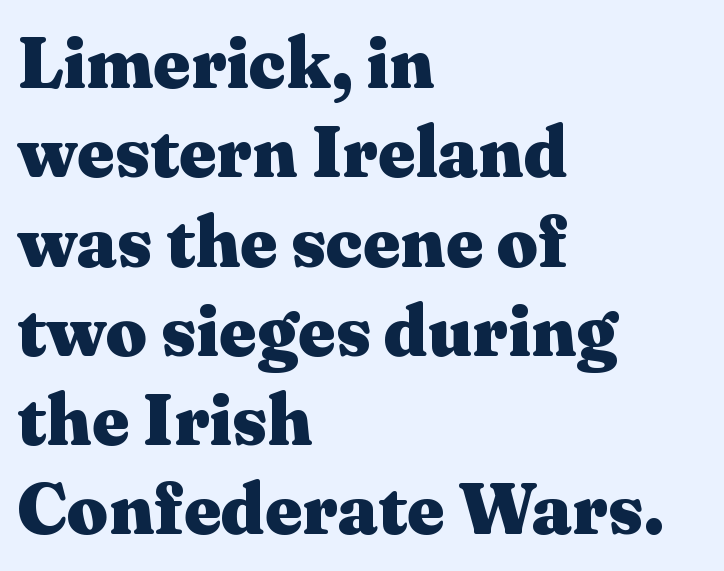
Think of a printed novel: that variable character pitch is what you see here. What weight is shown? A full bold with thick strokes. These lines are composed in type with serifs. Layout note: lines flush left. Unlike italic type, these characters show no tilt at all. Only glyphs here, with clear space below each row.
